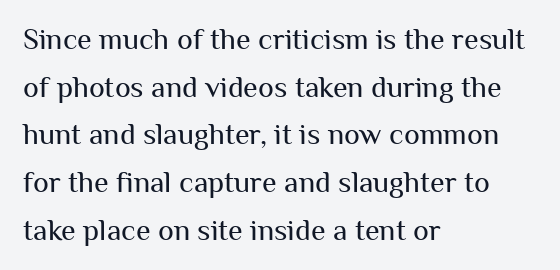
{"serif": "no", "italic": "no", "bold": "no", "weight": "regular", "width": "normal", "stroke_contrast": "medium", "x_height": "medium", "monospaced": "no", "underline": "no", "align": "left", "line_spacing": "normal", "line_spacing_ratio": 1.59, "letter_spacing": "normal", "letter_spacing_em": 0.0, "glyph_px": 30}
